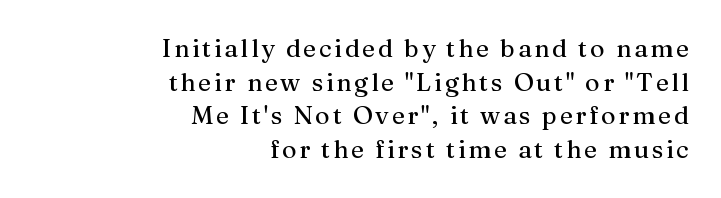
Tall strokes in this sample are plumb rather than angled. Glance below the letters and you will spot only blank space. Line endings align vertically; line beginnings do not. This sample keeps an unexceptional amount of space between lines.
